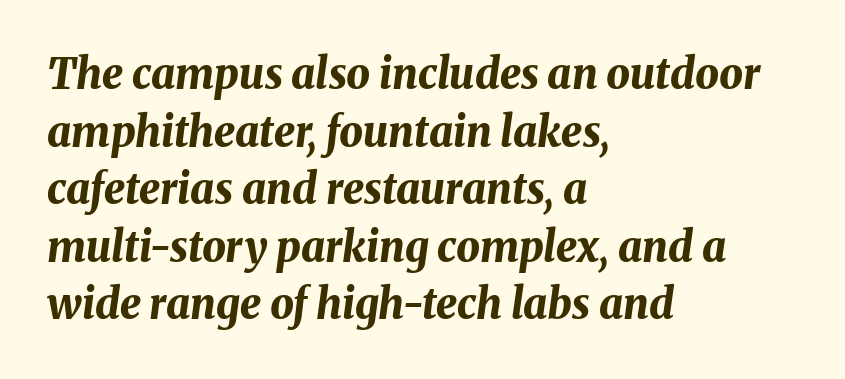
The image shows 42 px bold type, italic (leaning right); set left-aligned, normal line spacing (1.37x), normal letter spacing, not underlined; medium stroke contrast and a medium x-height.
